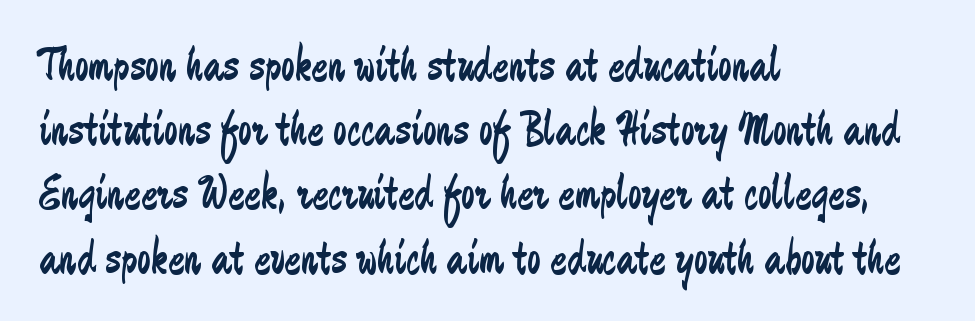
{"serif": "no", "bold": "no", "weight": "regular", "width": "condensed", "stroke_contrast": "low", "x_height": "medium", "monospaced": "no", "underline": "no", "align": "left", "line_spacing": "normal", "line_spacing_ratio": 1.31, "letter_spacing": "normal", "letter_spacing_em": 0.0, "glyph_px": 49}
